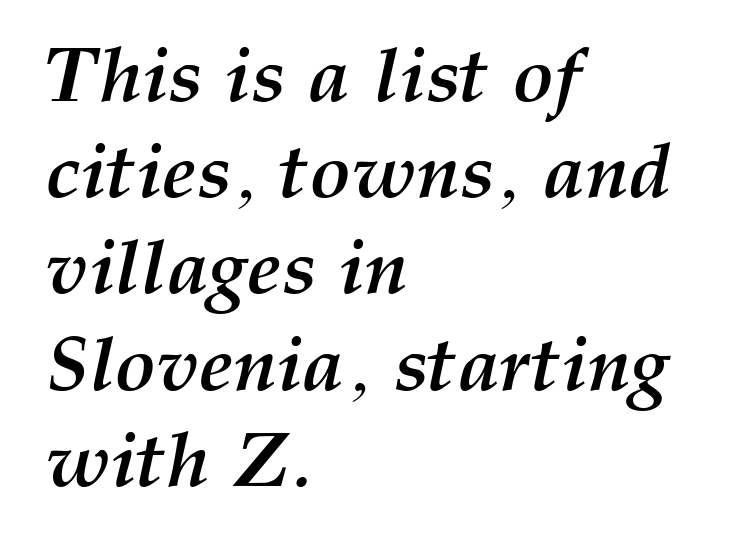
The characters look thick and weighty, a clear bold. Summary of vertical rhythm: regular, with standard interline spacing. Do the characters align in a grid? No, the font is proportional. An italicized treatment has been applied to the whole sample. The lines in this sample share a left origin and differ only in where they stop. The type is set solid horizontally, with unmodified tracking.
